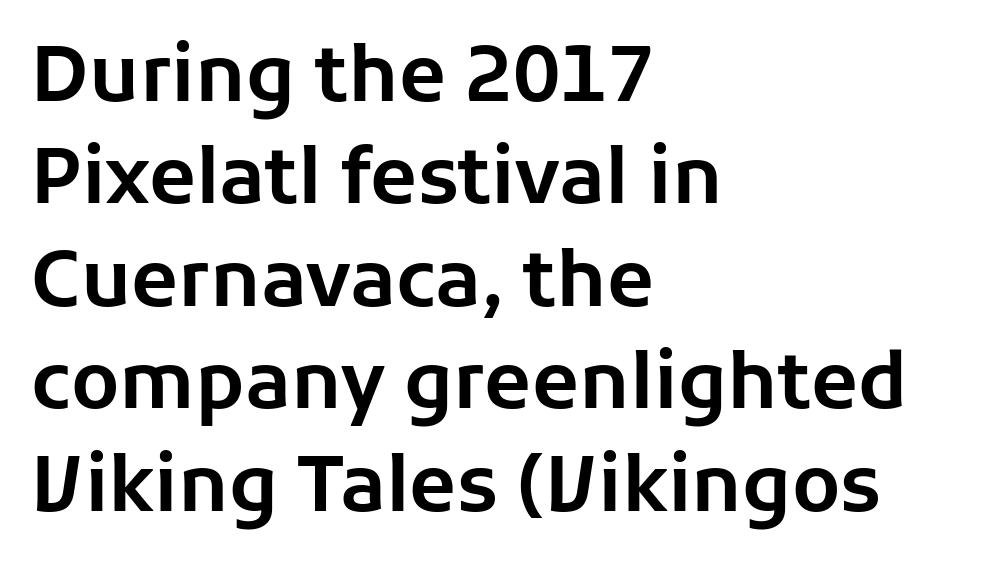
This rendering features lettering with no underline. Is there any slant? The stems are plumb. These lines are rendered in a variable-pitch font. The compositor pushed each line to the left boundary. This sample uses a sans-serif face.
